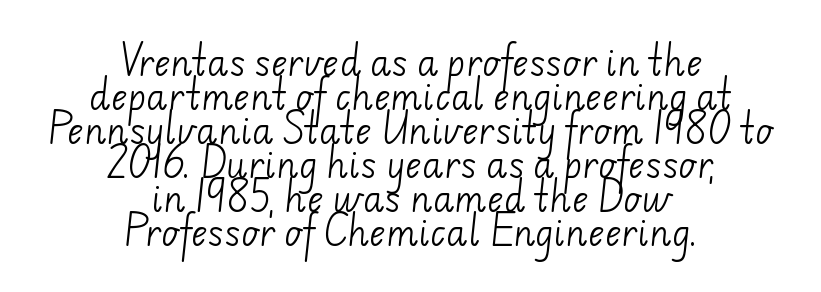
The letters advance in unequal steps, a hallmark of proportional type. Line spacing here is tight. A student would call this center alignment; a typographer would say set centered. Anything drawn beneath the words? Only blank space. Summary of weight: not heavy and not bold.
